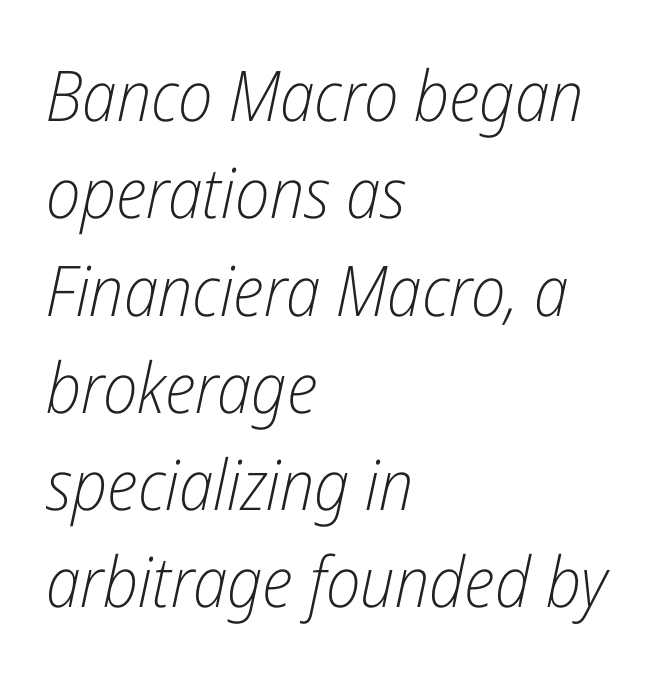
Q: Is the text bold? A: No.
Q: Is the text italic (slanted)? A: Yes, it leans right by about 12 degrees.
Q: Is the text underlined? A: No.
Q: How is the paragraph aligned? A: Left-aligned.
Q: Is the spacing between letters normal or unusually wide? A: Normal.
Q: Is the spacing between lines tight, normal or loose? A: Normal.
Q: Width (condensed, normal, or wide)? A: Condensed.
Q: Stroke contrast? A: Low.
Q: x-height? A: Medium.
Q: Monospaced? A: No.
